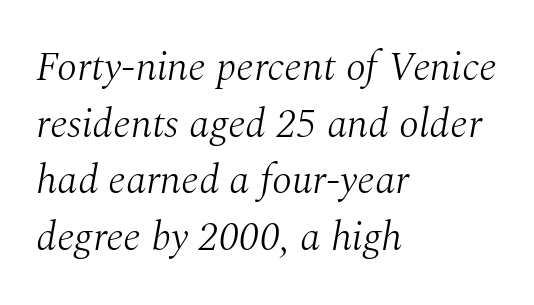
Each word holds together tightly as a unit, with standard inter-letter gaps. The rag falls on the right side of this text block. Spacing verdict: proportional, widths tailored to each character. Heaviness? Minimal to ordinary, like unemphasized prose. Posture: slanted. A serif font was chosen for this passage.
